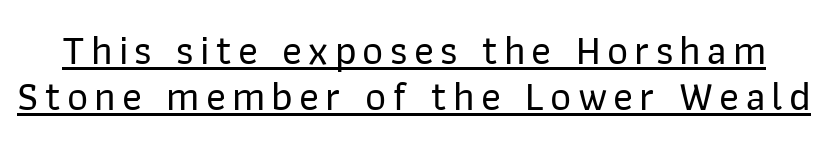
{"serif": "no", "italic": "no", "width": "normal", "stroke_contrast": "low", "x_height": "medium", "monospaced": "no", "underline": "yes", "line_spacing": "tight", "line_spacing_ratio": 1.12, "glyph_px": 41}
